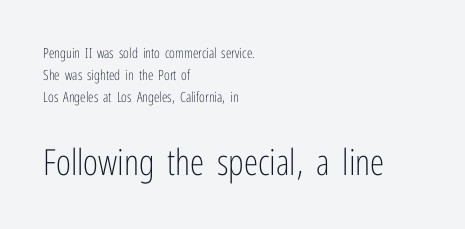
Rule under the text: the space is simply empty. Character widths vary here, with narrow letters taking less room than wide ones. Observe the absence of serifs on each vertical stroke in this sample. Is the letter spacing exaggerated? No — it looks like the ordinary default.
